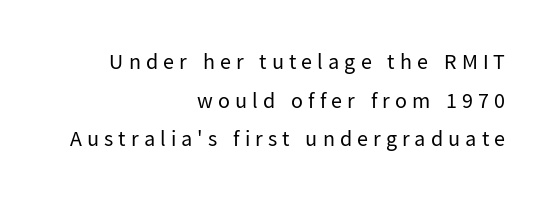
Q: Is the text bold? A: No.
Q: Is the text italic (slanted)? A: No, it is upright.
Q: Is the text underlined? A: No.
Q: How is the paragraph aligned? A: Right-aligned.
Q: Is the spacing between letters normal or unusually wide? A: Unusually wide.
